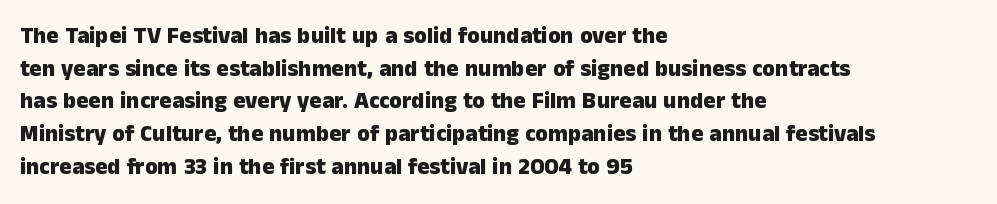
The image shows 23 px bold type, upright; set left-aligned, normal line spacing (1.42x), normal letter spacing, not underlined.
